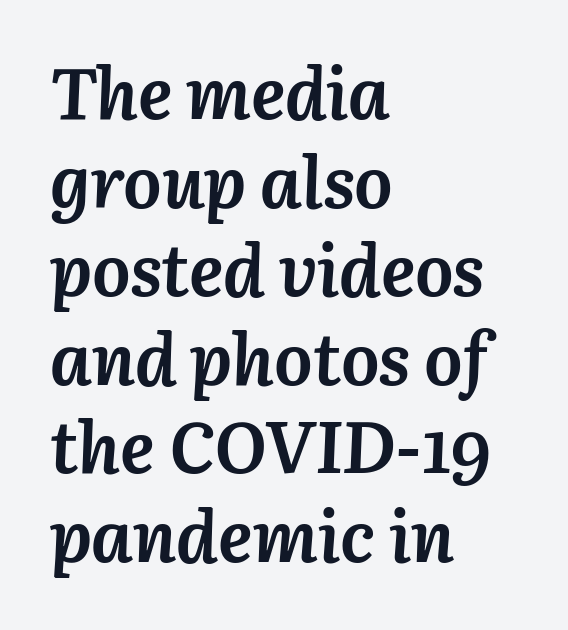
The image shows 72 px semibold type, italic (leaning right); set left-aligned, line spacing 1.23x, normal letter spacing, not underlined; medium stroke contrast and a medium x-height.
